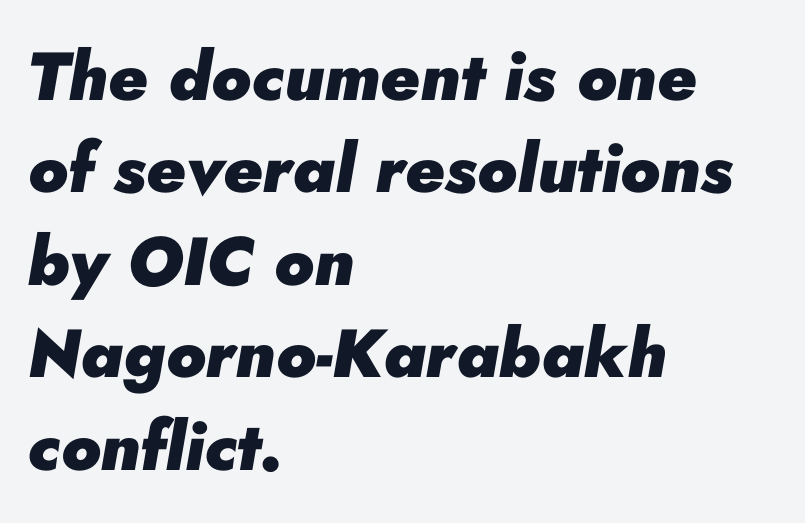
{"italic": "yes", "lean": "right", "slant_degrees": 10, "bold": "yes", "weight": "heavy", "width": "normal", "stroke_contrast": "low", "x_height": "small", "monospaced": "no", "underline": "no", "align": "left", "line_spacing": "normal", "line_spacing_ratio": 1.36, "letter_spacing": "normal", "letter_spacing_em": 0.0, "glyph_px": 68}
